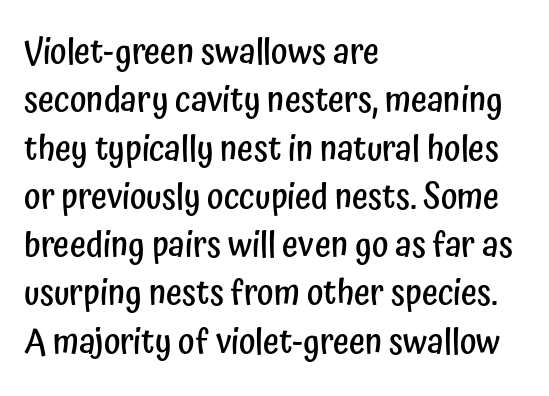
{"serif": "no", "italic": "no", "bold": "semi", "weight": "semibold", "width": "condensed", "stroke_contrast": "low", "x_height": "medium", "monospaced": "no", "underline": "no", "align": "left", "line_spacing": "normal", "line_spacing_ratio": 1.38, "letter_spacing": "normal", "letter_spacing_em": 0.0, "glyph_px": 35}
